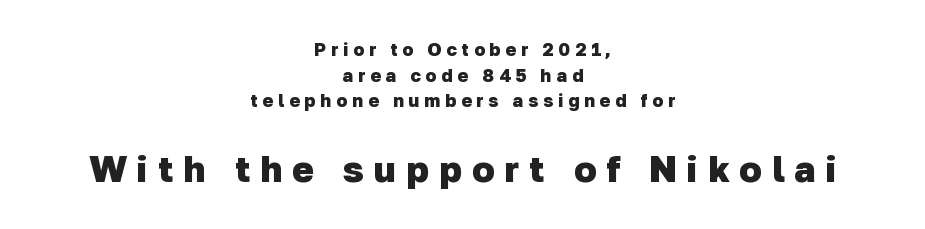
The compositor balanced each line on the midline. This is heavy type, rendered in bold. The block sitting lower on the canvas is the one with enlarged characters. Think of a printed novel: that variable character pitch is what you see here. Font category for this specimen: sans-serif.
